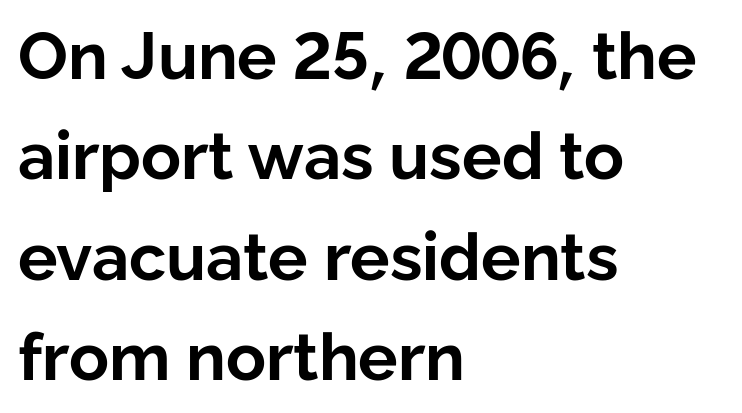
The image shows 66 px bold sans-serif type, upright; set left-aligned, normal line spacing (1.52x), normal letter spacing, not underlined; low stroke contrast and a medium x-height.
